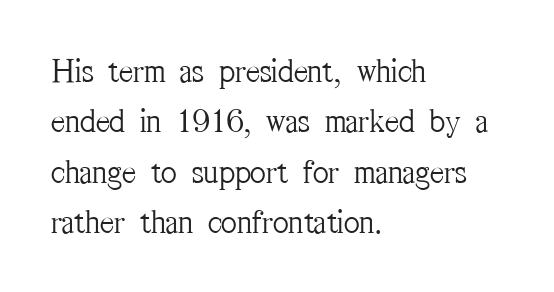
Q: Is the text bold? A: No.
Q: Is the text italic (slanted)? A: No, it is upright.
Q: Is the typeface a serif or a sans-serif typeface? A: Serif.
Q: Is the text underlined? A: No.
Q: How is the paragraph aligned? A: Left-aligned.
Q: Is the spacing between letters normal or unusually wide? A: Normal.
Q: Is the spacing between lines tight, normal or loose? A: Normal.
Q: Width (condensed, normal, or wide)? A: Condensed.
Q: Stroke contrast? A: Medium.
Q: x-height? A: Medium.
Q: Monospaced? A: No.
